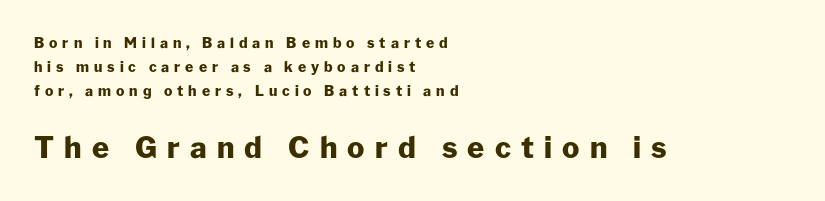
{"serif": "no", "italic": "no", "bold": "yes", "weight": "heavy", "width": "normal", "stroke_contrast": "low", "x_height": "medium", "monospaced": "no", "underline": "no", "align": "left", "line_spacing_ratio": 1.73, "letter_spacing": "wide", "letter_spacing_em": 0.35, "larger_block": "second", "size_ratio": 2.07, "glyph_px": 29}
